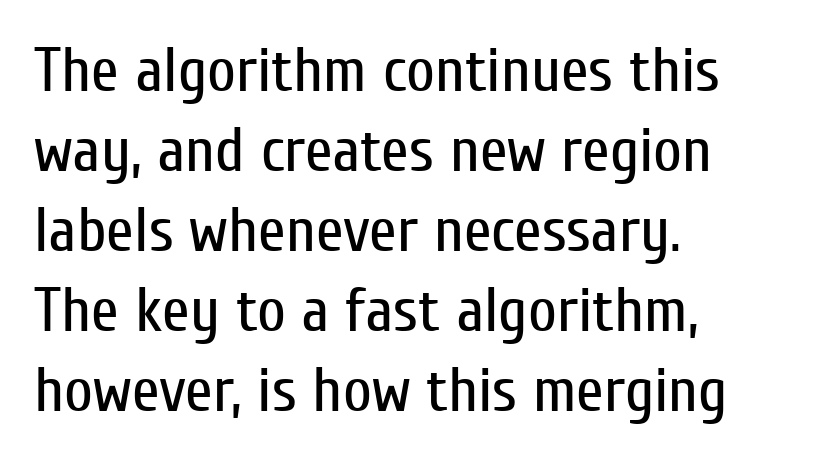
Inter-character spacing is left at the font's built-in metrics. The paragraph has a hard left edge and a soft right edge. A typesetter would call this proportional, since set widths differ per character. Regarding serifs, this sample does without them. Style check: upright.
